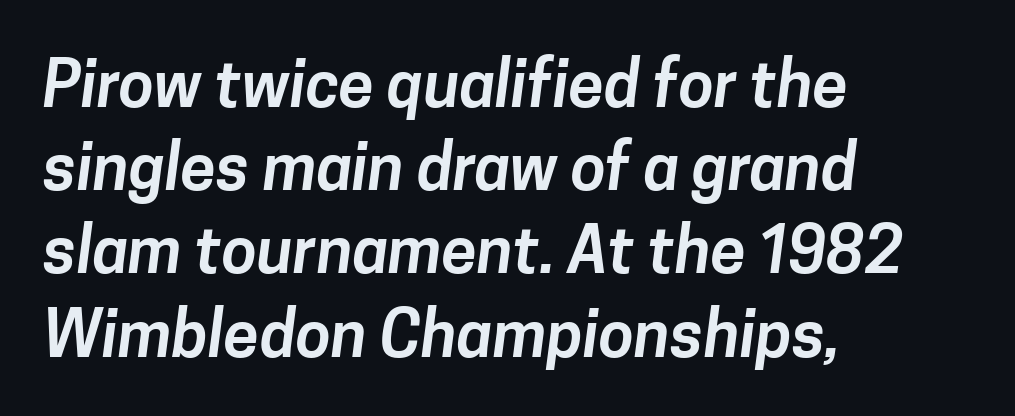
The image shows 64 px sans-serif type; set left-aligned, normal line spacing (1.3x), normal letter spacing, not underlined; low stroke contrast and a medium x-height.
